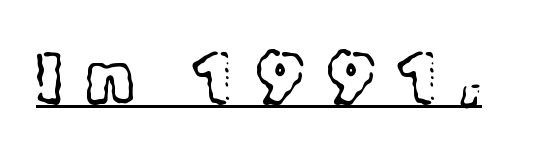
The image shows 69 px light serif type, upright; set unusually wide letter spacing (+0.35 em), underlined; a medium x-height.
